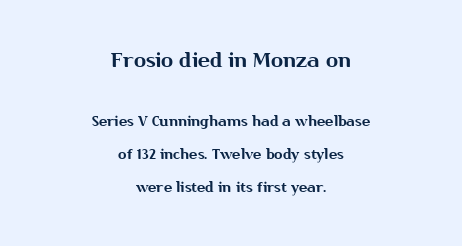
Q: Is the text italic (slanted)? A: No, it is upright.
Q: Is the text underlined? A: No.
Q: How is the paragraph aligned? A: Centered.
Q: Is the spacing between letters normal or unusually wide? A: Normal.
Q: Is the spacing between lines tight, normal or loose? A: Loose.
Q: Which block of text is set in a larger size, the first (top) or the second (bottom)? A: The first (top) one.
